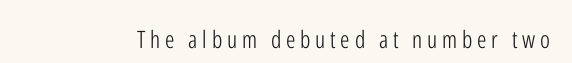
On a weight scale, this lands at 450 or below. Upright lettering throughout. Clear beneath every line of the passage. Display-style spreading of the glyphs; the letterfit is very open.
